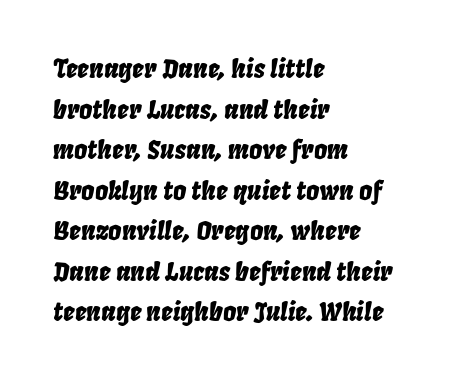
Q: Is the text italic (slanted)? A: Yes, it leans right by about 8 degrees.
Q: Is the text underlined? A: No.
Q: How is the paragraph aligned? A: Left-aligned.
Q: Is the spacing between letters normal or unusually wide? A: Normal.
Q: Is the spacing between lines tight, normal or loose? A: Normal.
